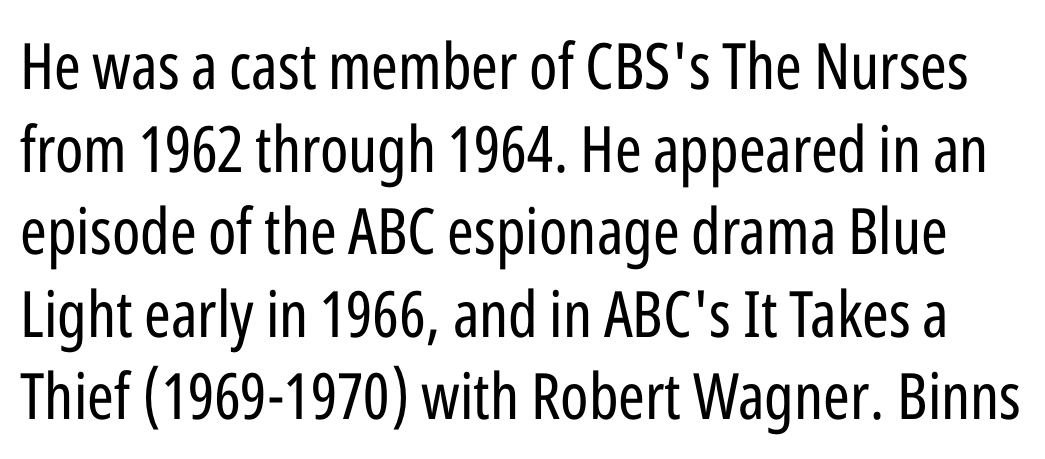
Q: Is the text bold? A: No.
Q: Is the text italic (slanted)? A: No, it is upright.
Q: Is the typeface a serif or a sans-serif typeface? A: Sans-serif.
Q: Is the text underlined? A: No.
Q: Is the spacing between letters normal or unusually wide? A: Normal.
Q: Is the spacing between lines tight, normal or loose? A: Normal.
Q: Width (condensed, normal, or wide)? A: Condensed.
Q: Stroke contrast? A: Low.
Q: x-height? A: Medium.
Q: Monospaced? A: No.
